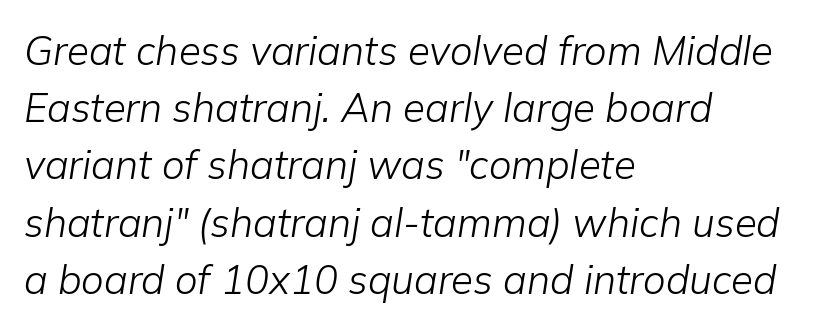
If you drew a ruler down the left edge, every line would touch it. There is no visible air inserted between adjacent glyphs. Horizontal bands of white between lines are of average thickness. Plain, unruled lines of type. It's the slanting kind of type. Is this a fixed-width face? No — the glyphs have proportional, varying widths.
